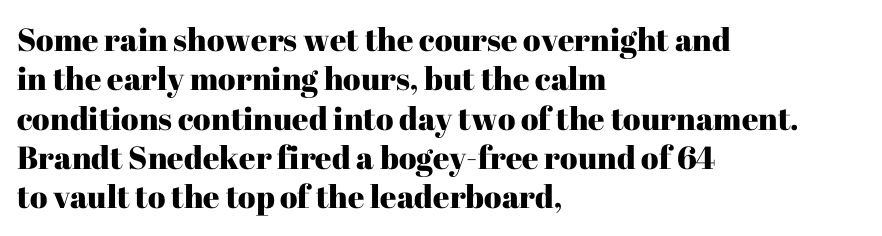
{"serif": "yes", "italic": "no", "width": "normal", "stroke_contrast": "high", "x_height": "medium", "monospaced": "no", "underline": "no", "align": "left", "line_spacing_ratio": 1.23, "letter_spacing": "normal", "letter_spacing_em": 0.0, "glyph_px": 32}
